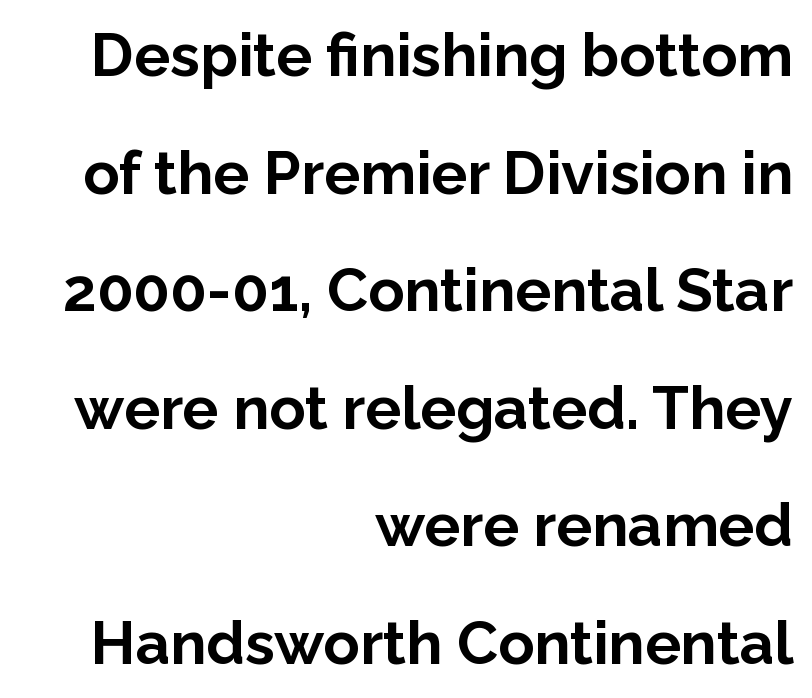
Whoever set this chose breathing room over compactness in the vertical rhythm. The passage shown is emphatically bold. Spacing verdict: proportional, widths tailored to each character. Which margin do the lines hug? The right one — the left edge is uneven. The letters carry no serifs — their stems end cleanly without finishing strokes.
